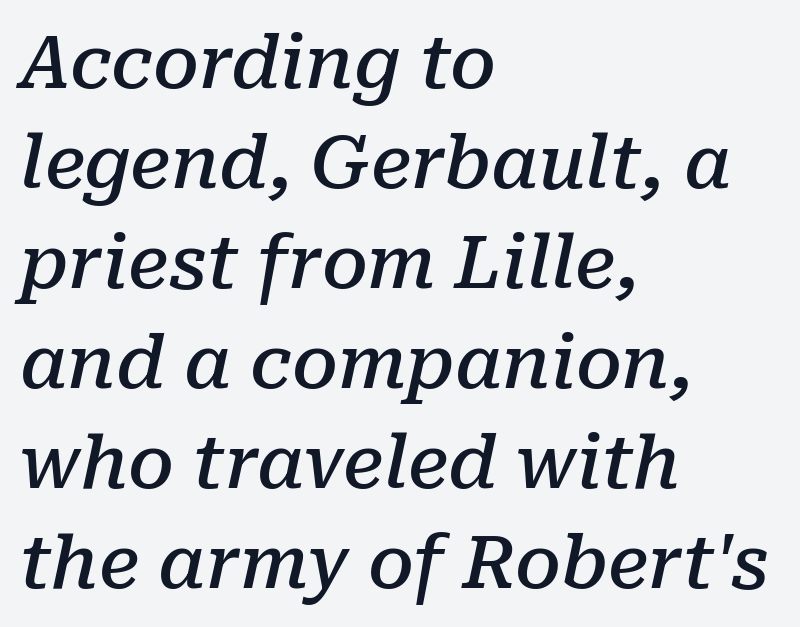
Emphasis-style slanted type is in use. Tracking here is standard; glyphs follow each other at the usual distance. Line beginnings align vertically; line endings do not. Leading: standard. Observe the serifs anchoring each vertical stroke in this sample. Each row of text sits above clean, open space.
